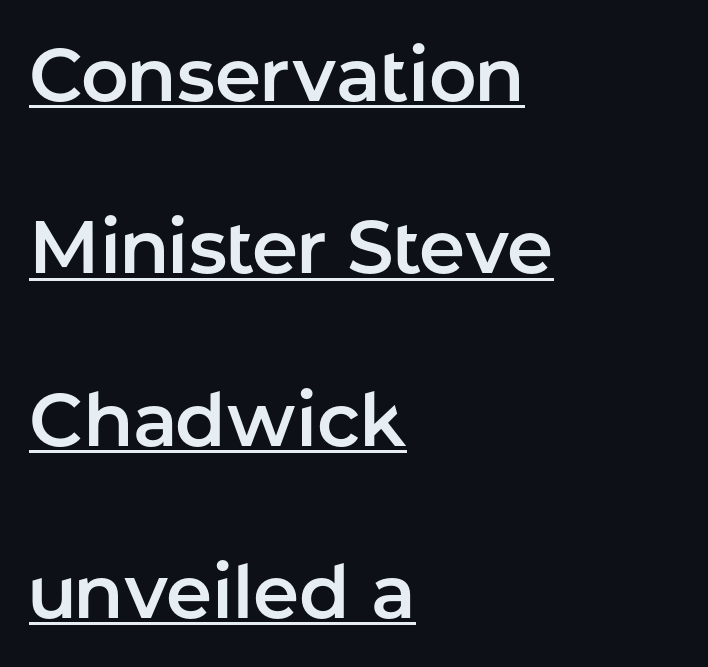
The type family on display is of the sans-serif kind. This rendering uses left alignment, leaving the right contour irregular. Designer's note — italics off, roman on. Inter-character spacing is left at the font's built-in metrics. The block of text is sparse from top to bottom, with ample space between rows.
